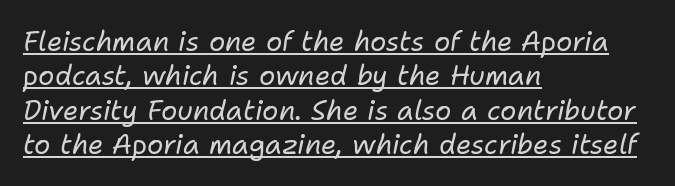
The image shows 27 px text type, italic (leaning right); set left-aligned, normal line spacing (1.27x), normal letter spacing, underlined.
